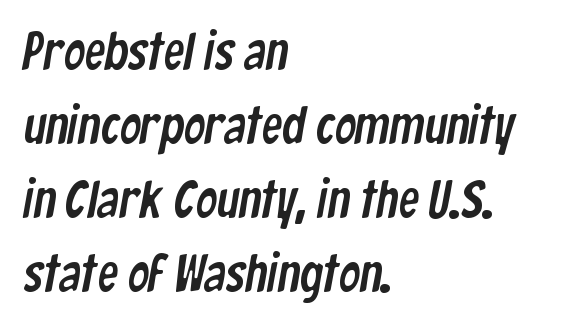
Q: Is the typeface a serif or a sans-serif typeface? A: Sans-serif.
Q: Is the text underlined? A: No.
Q: How is the paragraph aligned? A: Left-aligned.
Q: Is the spacing between letters normal or unusually wide? A: Normal.
Q: Is the spacing between lines tight, normal or loose? A: Normal.
Q: Width (condensed, normal, or wide)? A: Condensed.
Q: Stroke contrast? A: Low.
Q: x-height? A: Medium.
Q: Monospaced? A: No.
